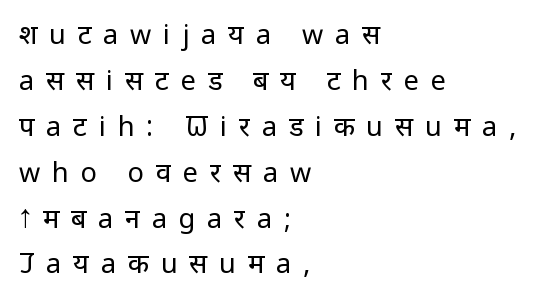
Q: Is the text bold? A: No.
Q: Is the text italic (slanted)? A: No, it is upright.
Q: Is the text underlined? A: No.
Q: How is the paragraph aligned? A: Left-aligned.
Q: Is the spacing between letters normal or unusually wide? A: Unusually wide.
Q: Is the spacing between lines tight, normal or loose? A: Normal.
